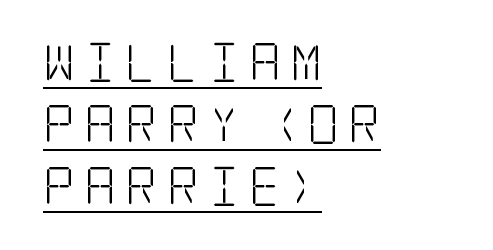
The font is comparable to plain body text, perhaps lighter. One glance says typical: line gaps are just what's usual. You can tell from the footed stems that serif type was used. Tracking here is generous; glyphs stand well apart from one another.
